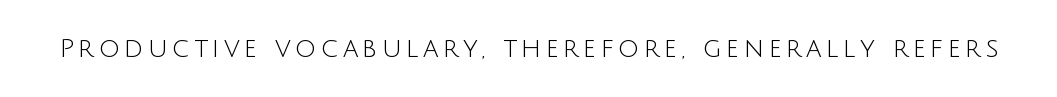
The image shows 26 px text type, upright; set not underlined.
